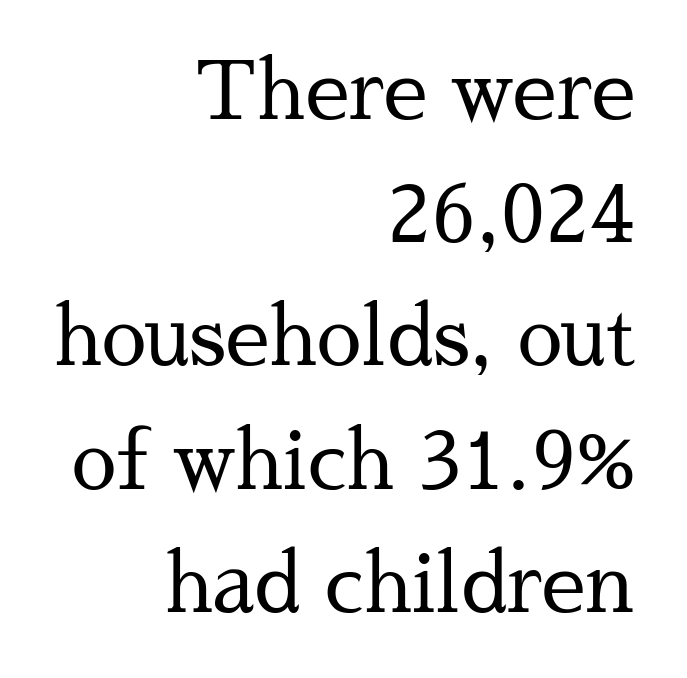
The image shows 80 px regular-weight serif type, upright; set right-aligned, normal line spacing (1.54x), normal letter spacing, not underlined; medium stroke contrast and a medium x-height.
